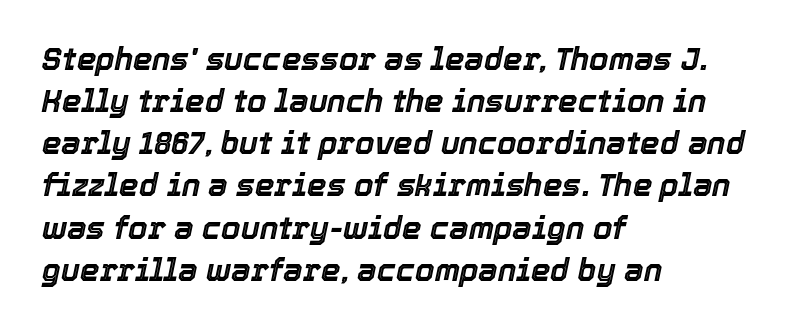
{"italic": "yes", "lean": "right", "slant_degrees": 12, "width": "normal", "x_height": "medium", "monospaced": "no", "underline": "no", "align": "left", "line_spacing": "normal", "line_spacing_ratio": 1.36, "letter_spacing": "normal", "letter_spacing_em": 0.0, "glyph_px": 31}
